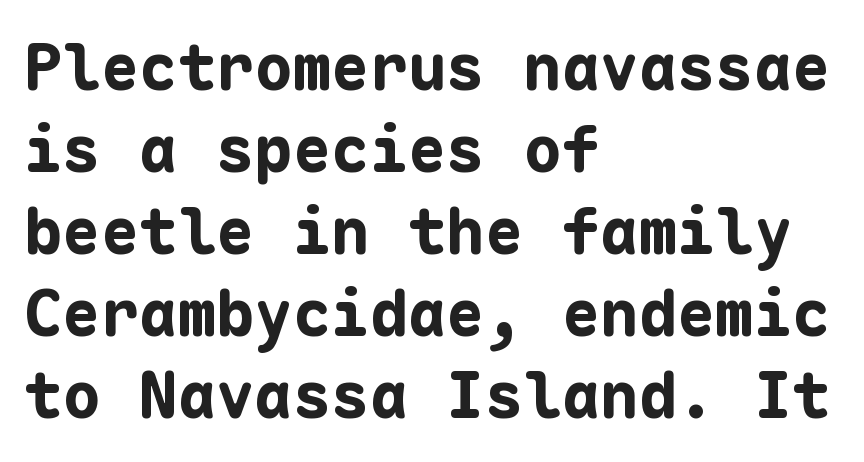
Q: Is the text bold? A: Yes.
Q: Is the text italic (slanted)? A: No, it is upright.
Q: Is the typeface a serif or a sans-serif typeface? A: Sans-serif.
Q: Is the text underlined? A: No.
Q: How is the paragraph aligned? A: Left-aligned.
Q: Is the spacing between letters normal or unusually wide? A: Normal.
Q: Is the spacing between lines tight, normal or loose? A: Normal.
Q: Width (condensed, normal, or wide)? A: Normal.
Q: Stroke contrast? A: Low.
Q: x-height? A: Medium.
Q: Monospaced? A: Yes.
